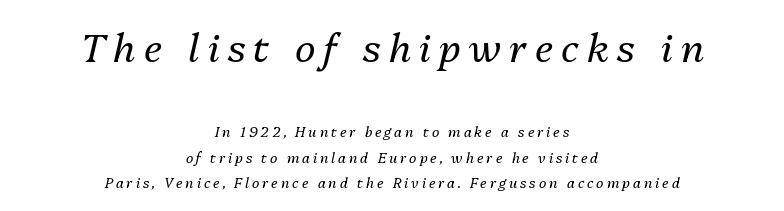
Honestly, there is no underline to notice here at all. Substantial extra tracking has been applied to these lines. The text block is weighted toward neither margin, spreading evenly from the middle. Style check: oblique. Think standard paragraph weight, or any step lighter than that. The block sitting higher on the canvas is the one with enlarged characters.
